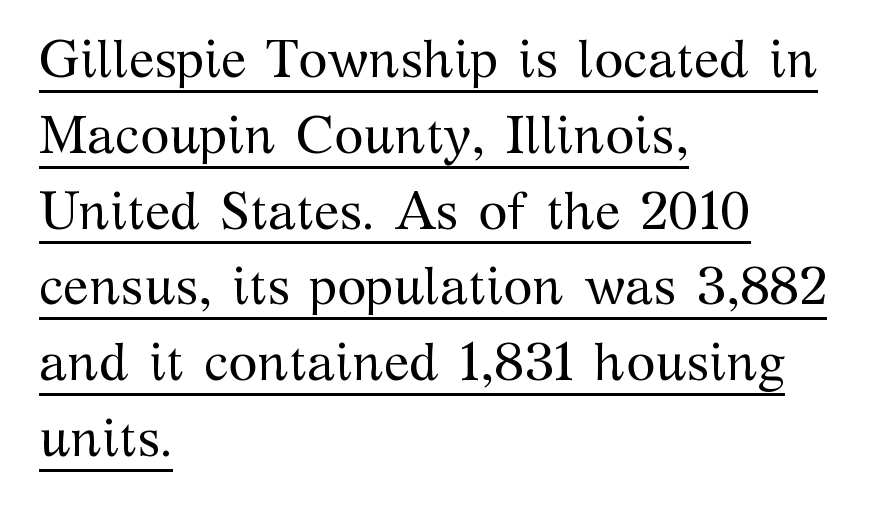
The font sits on the lighter half of the weight spectrum, regular included. Type style note: has serifs. The designer left line spacing at the default. Vertical strokes here are truly vertical. Varying glyph widths throughout — classic text-font behaviour.
